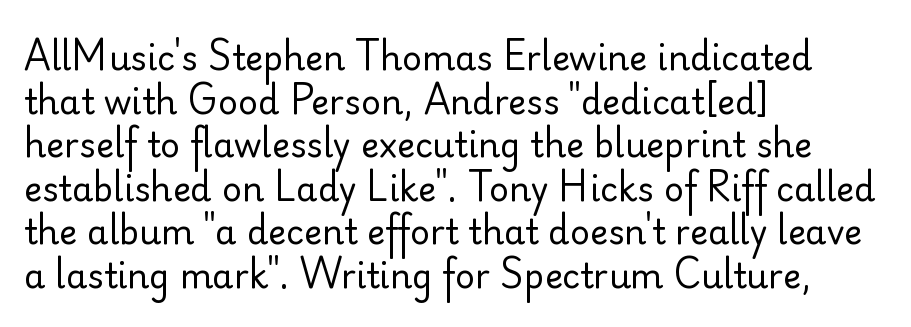
A typesetter would call this proportional, since set widths differ per character. Where is the straight margin? On the left. There is no visible air inserted between adjacent glyphs. Underline: absent.
